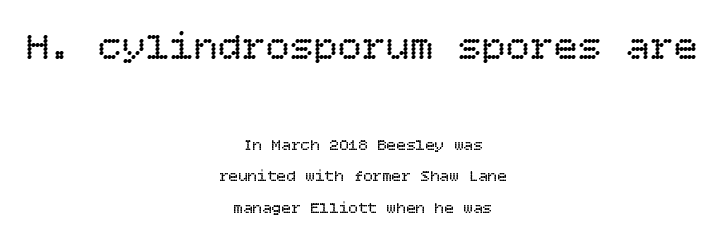
The image shows 40 px regular-weight type, upright; set centered, loose line spacing (1.97x), normal letter spacing, not underlined; the first (top) block is 2.5x larger; low stroke contrast and a large x-height.
